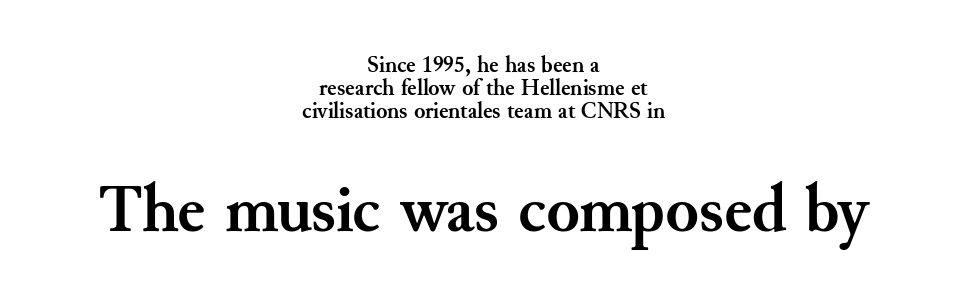
{"serif": "yes", "italic": "no", "bold": "yes", "weight": "semibold", "width": "normal", "stroke_contrast": "medium", "x_height": "small", "monospaced": "no", "underline": "no", "align": "center", "line_spacing": "tight", "line_spacing_ratio": 0.99, "letter_spacing": "normal", "letter_spacing_em": 0.0, "larger_block": "second", "size_ratio": 2.96, "glyph_px": 68}
